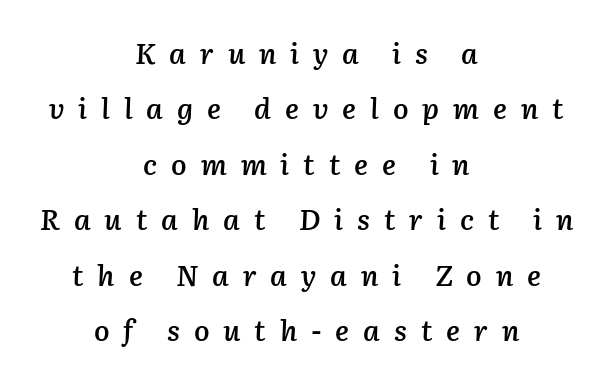
Q: Is the text bold? A: Semi-bold.
Q: Is the text italic (slanted)? A: Yes, it leans right by about 3 degrees.
Q: Is the text underlined? A: No.
Q: How is the paragraph aligned? A: Centered.
Q: Is the spacing between letters normal or unusually wide? A: Unusually wide.
Q: Is the spacing between lines tight, normal or loose? A: Loose.
Q: Width (condensed, normal, or wide)? A: Normal.
Q: Stroke contrast? A: Low.
Q: x-height? A: Medium.
Q: Monospaced? A: No.
